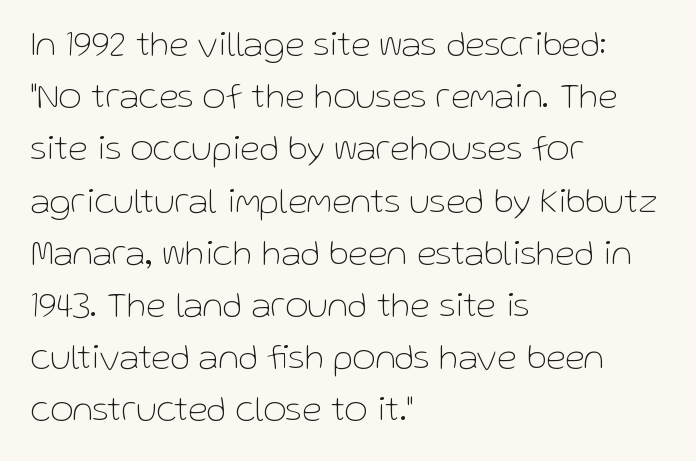
The typography opts for an upright posture over an oblique one. Each letter keeps its own natural width here, so spacing adapts to shape. Leftover space on each line is placed entirely after the last word. Tracking here is standard; glyphs follow each other at the usual distance. Stroke terminals: plain, sans-serif.
